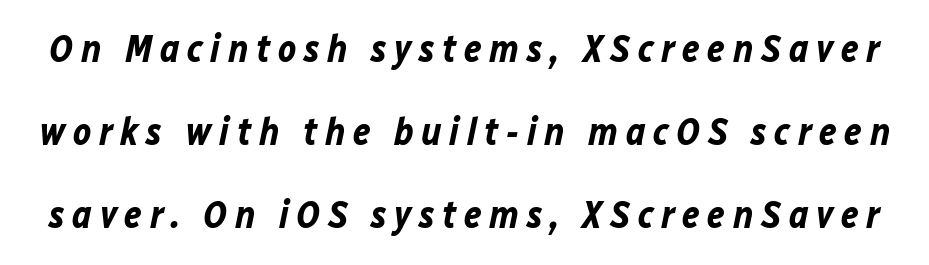
{"italic": "yes", "lean": "right", "slant_degrees": 12, "bold": "yes", "weight": "bold", "width": "normal", "stroke_contrast": "low", "x_height": "medium", "monospaced": "no", "underline": "no", "line_spacing": "loose", "line_spacing_ratio": 2.19, "letter_spacing": "wide", "letter_spacing_em": 0.2, "glyph_px": 38}
